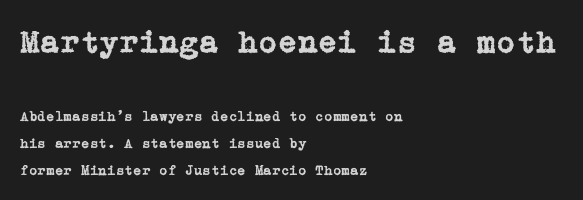
{"serif": "yes", "italic": "no", "width": "normal", "stroke_contrast": "low", "x_height": "medium", "underline": "no", "align": "left", "line_spacing": "loose", "line_spacing_ratio": 1.9, "letter_spacing": "normal", "letter_spacing_em": 0.0, "larger_block": "first", "size_ratio": 2.29, "glyph_px": 32}
